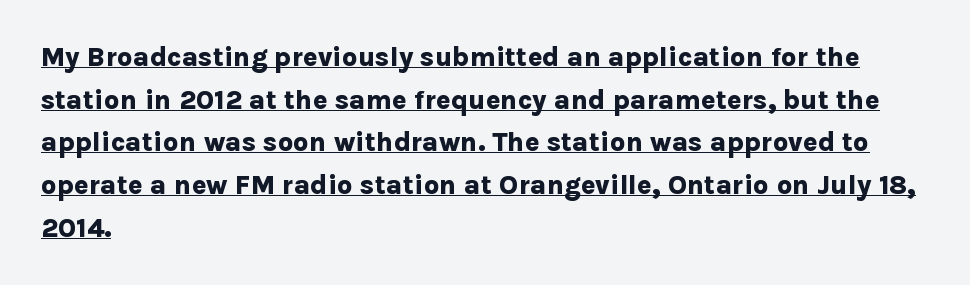
The image shows 27 px bold type, upright; set left-aligned, normal line spacing (1.58x), normal letter spacing, underlined.
